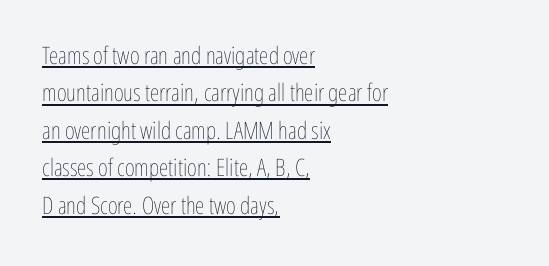
Q: Is the text bold? A: No.
Q: Is the text italic (slanted)? A: No, it is upright.
Q: Is the text underlined? A: Yes.
Q: How is the paragraph aligned? A: Left-aligned.
Q: Is the spacing between letters normal or unusually wide? A: Normal.
Q: Is the spacing between lines tight, normal or loose? A: Normal.
